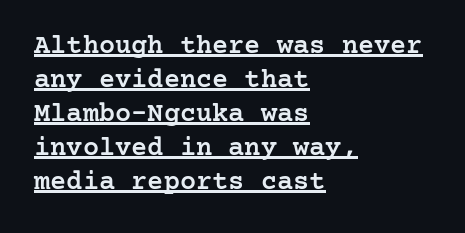
The image shows 27 px text type, upright; set left-aligned, normal line spacing (1.26x), normal letter spacing, underlined.
